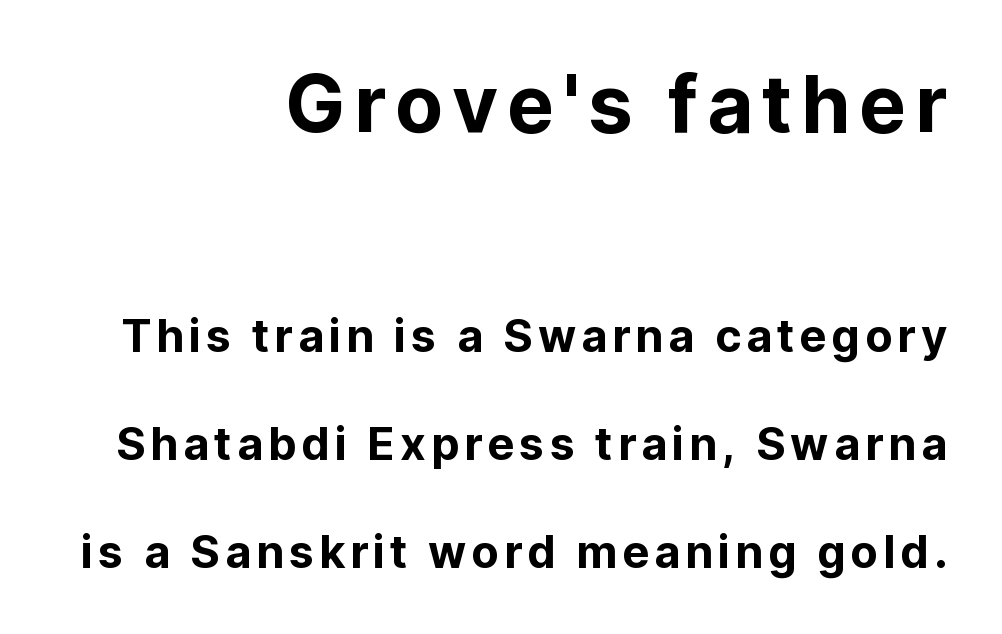
Scale decreases going downward across the two blocks. Reading down the block, your eye finds every line finishing at a fixed right position. The passage shown is typed in a proportional face where columns would drift. Rows of type keep a wide berth in the vertical direction.
